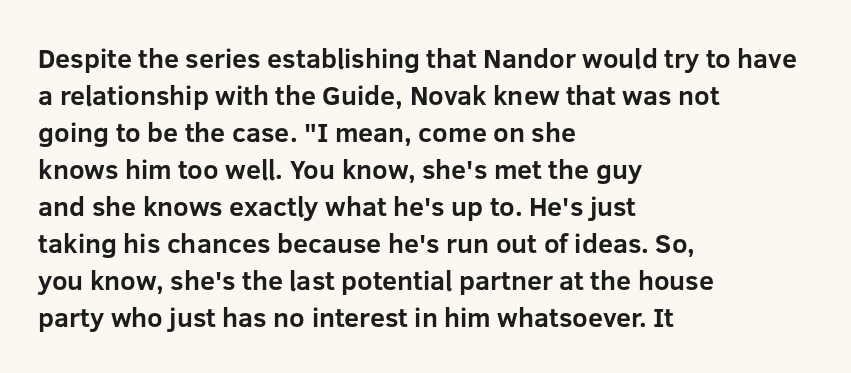
Q: Is the text bold? A: Yes.
Q: Is the text italic (slanted)? A: No, it is upright.
Q: Is the text underlined? A: No.
Q: How is the paragraph aligned? A: Left-aligned.
Q: Is the spacing between letters normal or unusually wide? A: Normal.
Q: Is the spacing between lines tight, normal or loose? A: Normal.
